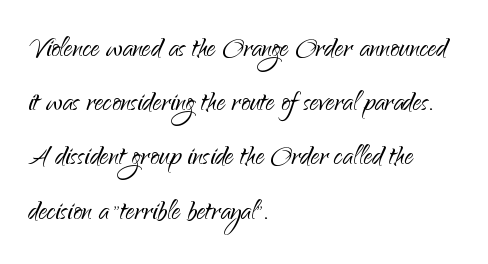
Underlining? Definitely not there. Normally led — the rows are evenly, conventionally spaced. Is the block centered? No — it sits flush against the left margin. Grotesque or geometric, the face here clearly has no serifs. Bold? No — there's no thickening of the strokes. Spacing verdict: proportional, widths tailored to each character.
